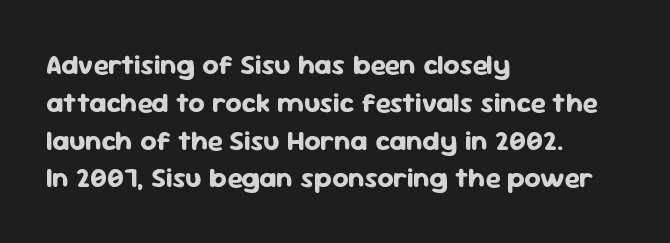
{"serif": "no", "italic": "no", "bold": "yes", "weight": "bold", "width": "normal", "stroke_contrast": "low", "x_height": "medium", "monospaced": "no", "underline": "no", "align": "left", "line_spacing": "normal", "line_spacing_ratio": 1.35, "letter_spacing": "normal", "letter_spacing_em": 0.0, "glyph_px": 28}
